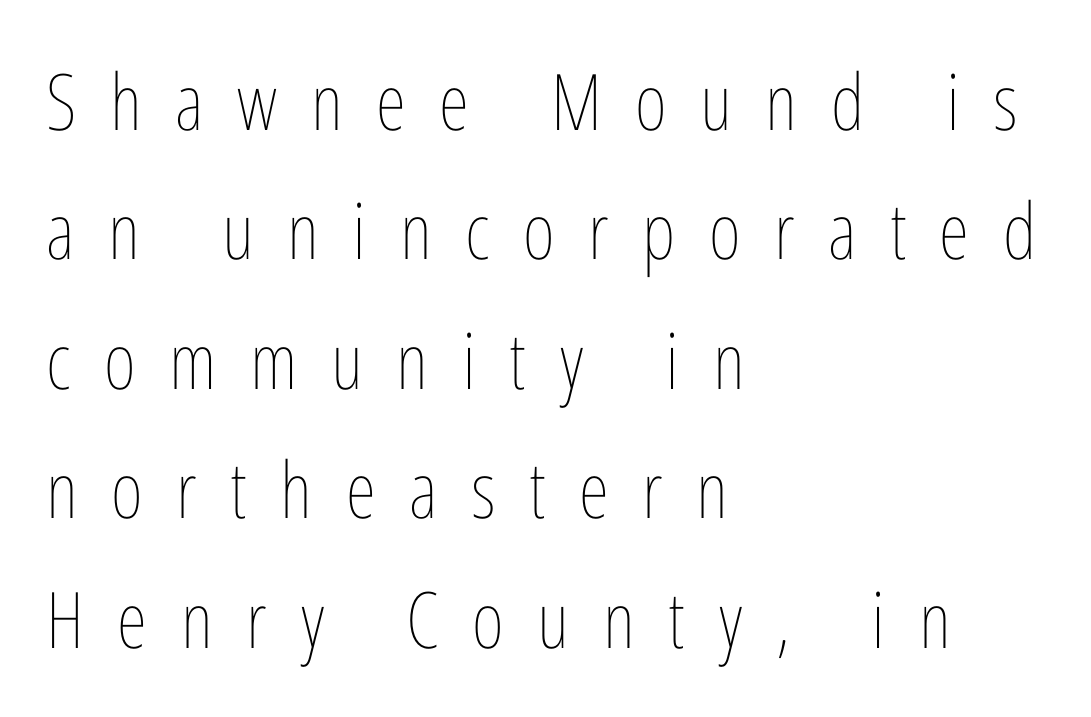
Q: Is the text bold? A: No.
Q: Is the text italic (slanted)? A: No, it is upright.
Q: Is the text underlined? A: No.
Q: How is the paragraph aligned? A: Left-aligned.
Q: Is the spacing between letters normal or unusually wide? A: Unusually wide.
Q: Is the spacing between lines tight, normal or loose? A: Normal.
Q: Width (condensed, normal, or wide)? A: Condensed.
Q: Stroke contrast? A: Low.
Q: x-height? A: Medium.
Q: Monospaced? A: No.
